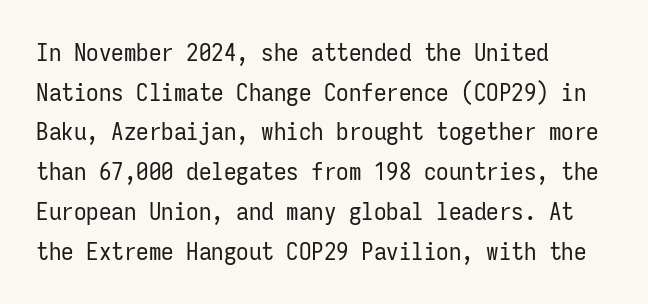
{"italic": "no", "bold": "no", "underline": "no", "align": "left", "line_spacing": "normal", "line_spacing_ratio": 1.59, "letter_spacing": "normal", "letter_spacing_em": 0.0, "glyph_px": 25}
